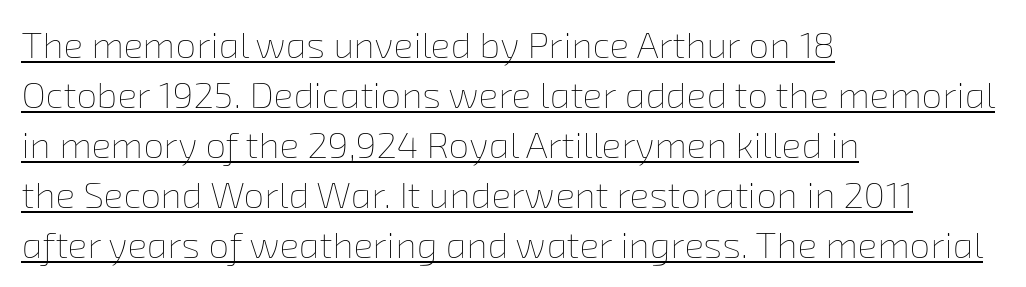
The image shows 37 px thin type; set left-aligned, normal line spacing (1.35x), normal letter spacing, underlined; low stroke contrast and a medium x-height.
